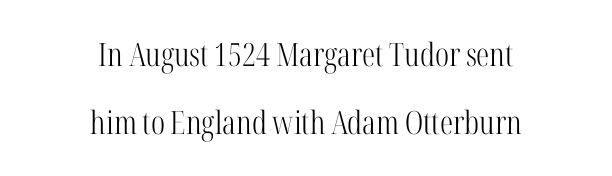
The image shows 32 px light, condensed serif type, upright; set centered, loose line spacing (2.14x), normal letter spacing, not underlined; high stroke contrast and a medium x-height.
